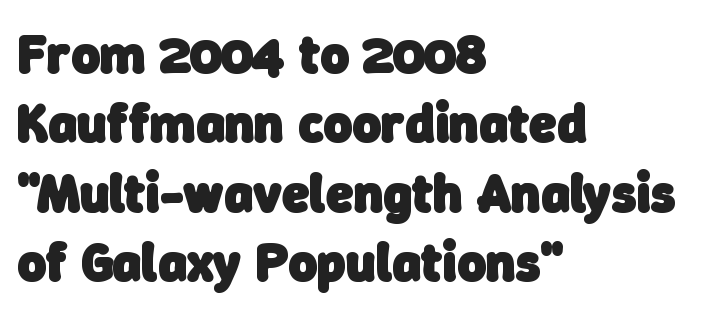
{"serif": "no", "bold": "yes", "weight": "heavy", "width": "normal", "stroke_contrast": "low", "x_height": "medium", "monospaced": "no", "underline": "no", "align": "left", "line_spacing": "normal", "line_spacing_ratio": 1.26, "letter_spacing": "normal", "letter_spacing_em": 0.0, "glyph_px": 55}
